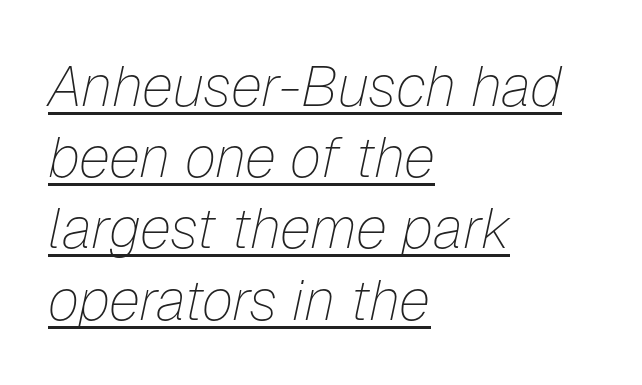
Q: Is the text bold? A: No.
Q: Is the text italic (slanted)? A: Yes, it leans right by about 12 degrees.
Q: Is the text underlined? A: Yes.
Q: How is the paragraph aligned? A: Left-aligned.
Q: Is the spacing between letters normal or unusually wide? A: Normal.
Q: Is the spacing between lines tight, normal or loose? A: Normal.
Q: Width (condensed, normal, or wide)? A: Normal.
Q: Stroke contrast? A: Low.
Q: x-height? A: Medium.
Q: Monospaced? A: No.
